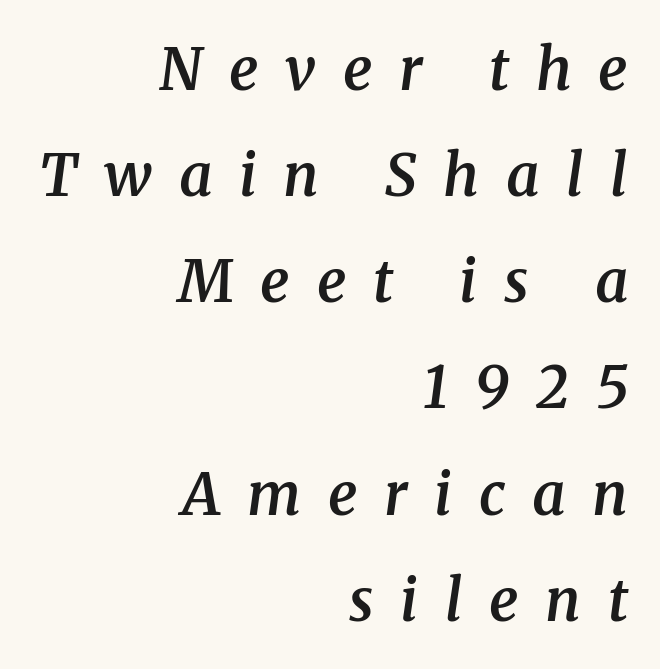
{"serif": "yes", "italic": "yes", "lean": "right", "slant_degrees": 8, "bold": "semi", "weight": "semibold", "width": "normal", "stroke_contrast": "medium", "x_height": "medium", "monospaced": "no", "underline": "no", "align": "right", "line_spacing_ratio": 1.83, "letter_spacing": "wide", "letter_spacing_em": 0.46, "glyph_px": 58}
